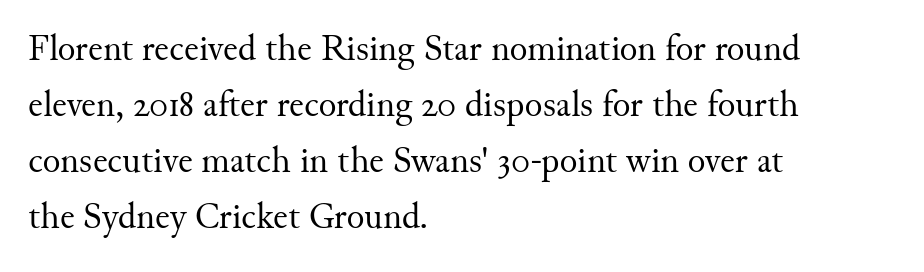
Nothing heavy about these letters — not bold at all. In CSS terms this would be text-align: left. The type is set solid horizontally, with unmodified tracking. Descenders hang freely into open space. Posture: upright roman. Do the characters align in a grid? No, the font is proportional.
